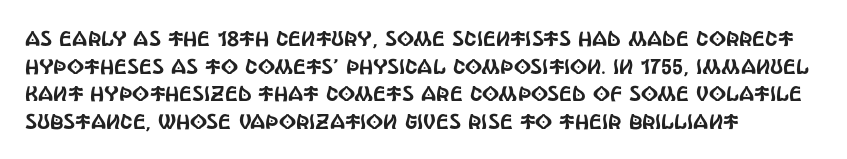
Q: Is the text italic (slanted)? A: No, it is upright.
Q: Is the text underlined? A: No.
Q: How is the paragraph aligned? A: Left-aligned.
Q: Is the spacing between letters normal or unusually wide? A: Normal.
Q: Is the spacing between lines tight, normal or loose? A: Normal.
